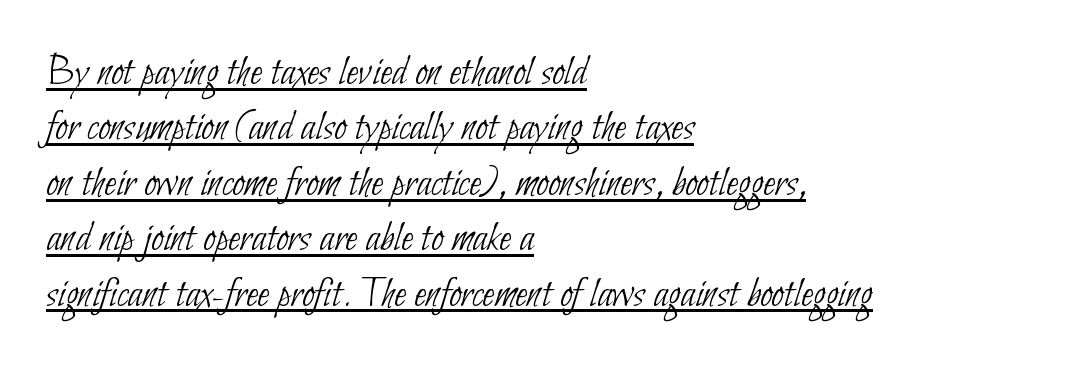
The image shows 44 px thin, condensed sans-serif type; set left-aligned, normal line spacing (1.26x), normal letter spacing, underlined; low stroke contrast and a small x-height.
